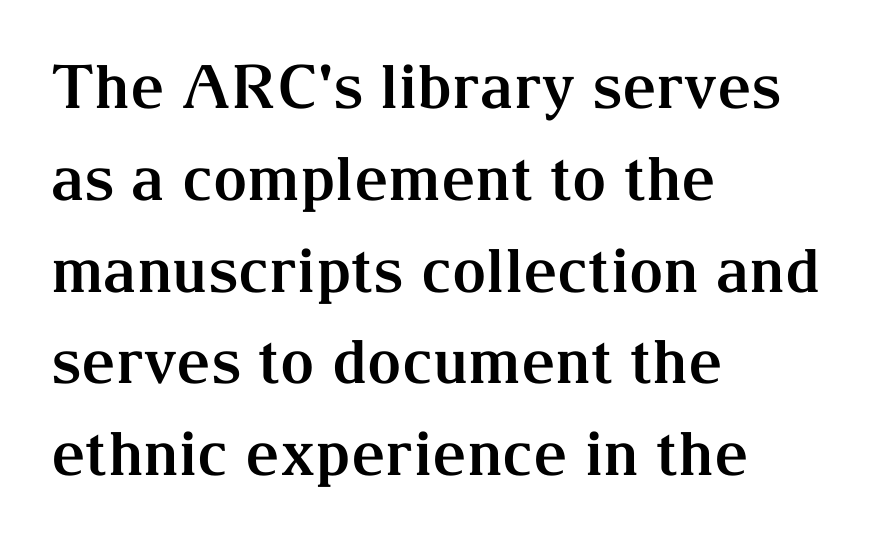
{"serif": "yes", "italic": "no", "bold": "yes", "weight": "bold", "width": "normal", "stroke_contrast": "medium", "x_height": "medium", "monospaced": "no", "underline": "no", "align": "left", "line_spacing": "normal", "line_spacing_ratio": 1.53, "letter_spacing": "normal", "letter_spacing_em": 0.0, "glyph_px": 60}
